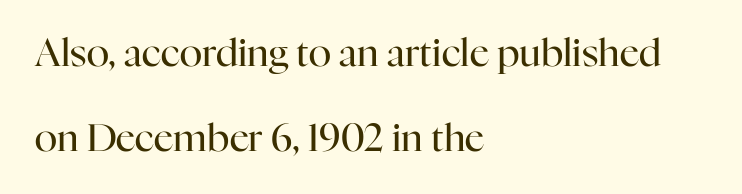
{"serif": "yes", "italic": "no", "bold": "no", "weight": "regular", "width": "normal", "stroke_contrast": "high", "x_height": "medium", "monospaced": "no", "underline": "no", "align": "left", "line_spacing": "loose", "line_spacing_ratio": 2.23, "letter_spacing": "normal", "letter_spacing_em": 0.0, "glyph_px": 38}
